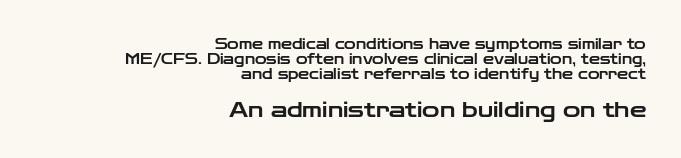
The image shows 21 px text type, upright; set right-aligned, tight line spacing (1.07x), normal letter spacing, not underlined; the second (bottom) block is 1.5x larger.
